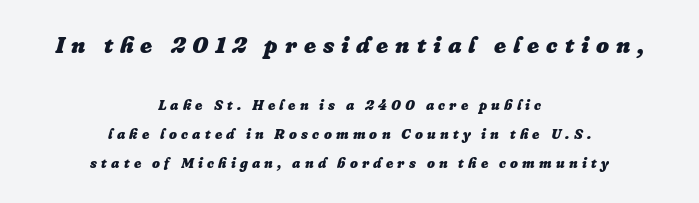
The image shows 23 px bold type, italic (leaning right); set centered, loose line spacing (2.08x), unusually wide letter spacing (+0.3 em), not underlined; the first (top) block is 1.64x larger.
